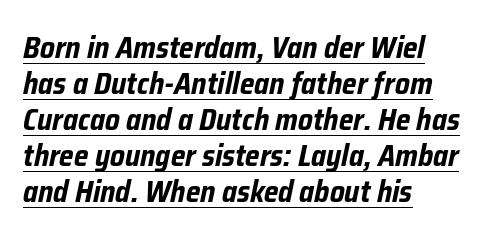
{"italic": "yes", "lean": "right", "slant_degrees": 12, "bold": "yes", "weight": "bold", "width": "condensed", "stroke_contrast": "low", "x_height": "medium", "monospaced": "no", "underline": "yes", "align": "left", "line_spacing_ratio": 1.2, "letter_spacing": "normal", "letter_spacing_em": 0.0, "glyph_px": 30}
